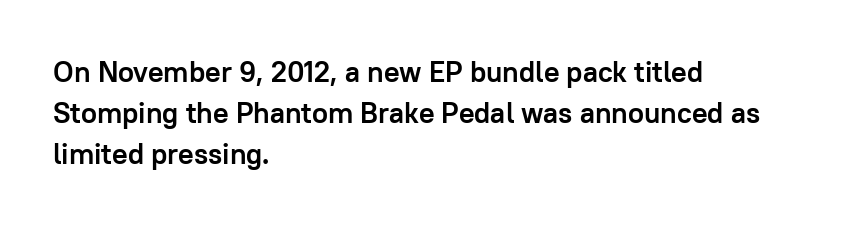
The image shows 29 px semibold sans-serif type, upright; set left-aligned, normal line spacing (1.42x), normal letter spacing, not underlined; low stroke contrast and a medium x-height.
